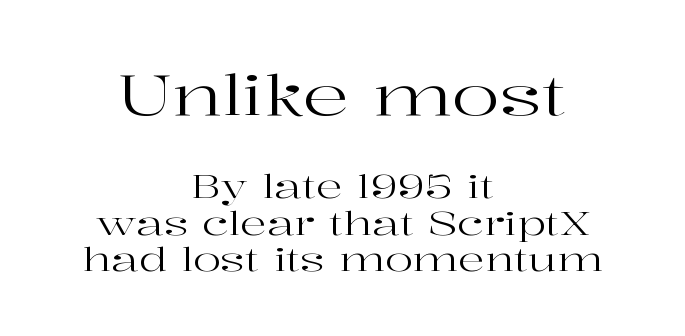
The image shows 57 px regular-weight, wide serif type, upright; set centered, tight line spacing (1.1x), normal letter spacing, not underlined; the first (top) block is 1.73x larger; high stroke contrast and a medium x-height.
